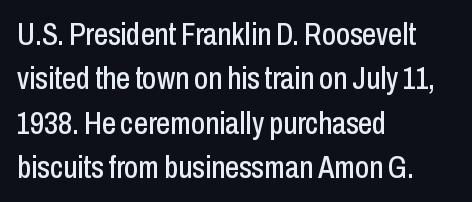
Q: Is the text italic (slanted)? A: No, it is upright.
Q: Is the typeface a serif or a sans-serif typeface? A: Sans-serif.
Q: Is the text underlined? A: No.
Q: How is the paragraph aligned? A: Left-aligned.
Q: Is the spacing between letters normal or unusually wide? A: Normal.
Q: Is the spacing between lines tight, normal or loose? A: Normal.
Q: Width (condensed, normal, or wide)? A: Condensed.
Q: Stroke contrast? A: Low.
Q: x-height? A: Medium.
Q: Monospaced? A: No.
